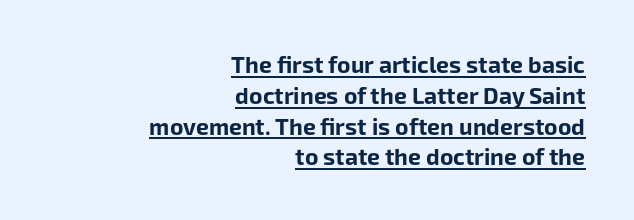
{"italic": "no", "bold": "yes", "underline": "yes", "align": "right", "line_spacing": "normal", "line_spacing_ratio": 1.34, "letter_spacing": "normal", "letter_spacing_em": 0.0, "glyph_px": 23}
